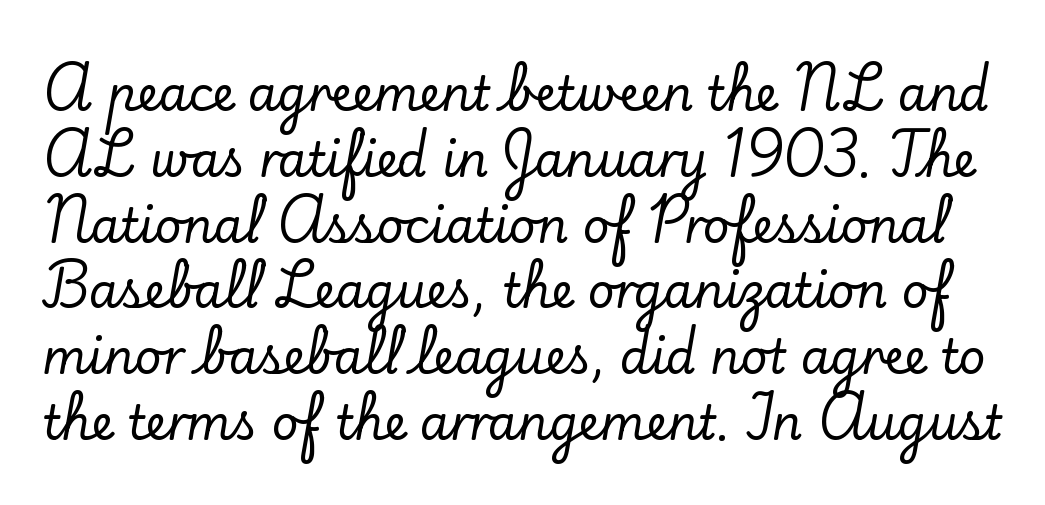
The image shows 47 px serif type; set normal line spacing (1.4x), normal letter spacing, not underlined; low stroke contrast and a small x-height.
